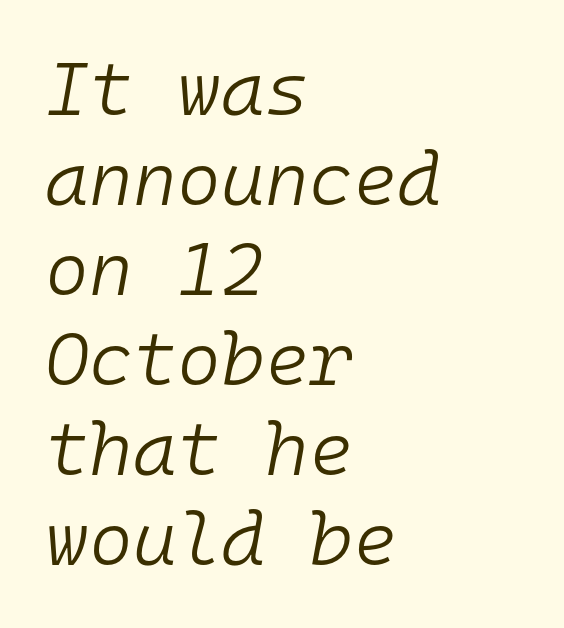
Alignment: flush left. Tall strokes in this sample are angled rather than plumb. Heaviness? Minimal to ordinary, like unemphasized prose. Check the space under the baseline: it is left empty. This sample has the even, mechanical cadence of fixed-width lettering. The face used here is rendered with its standard letterfit.
